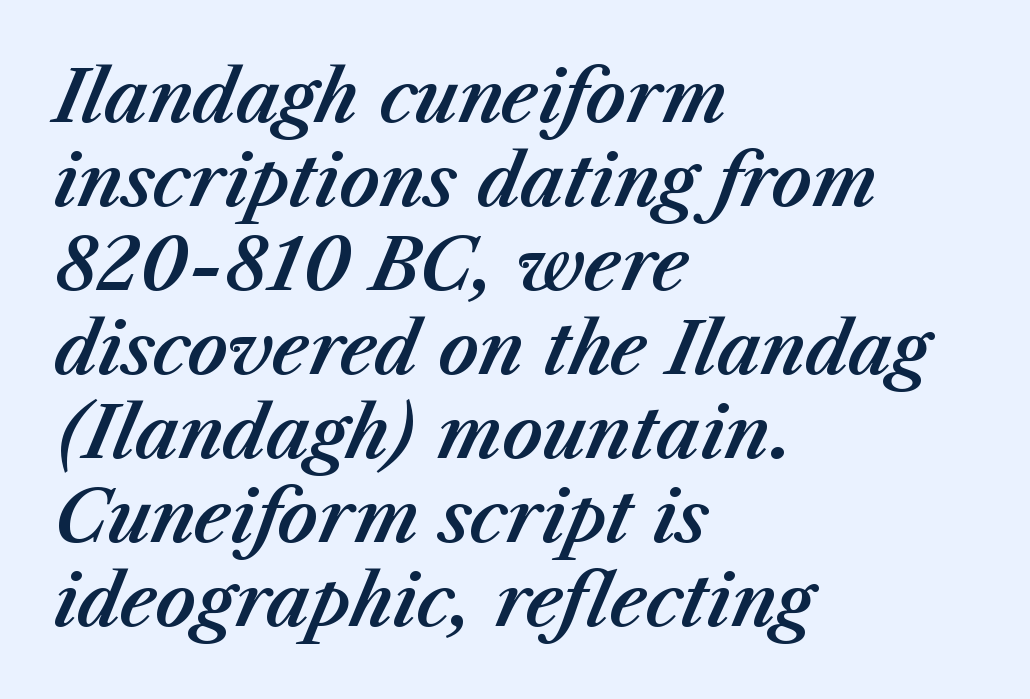
Q: Is the text italic (slanted)? A: Yes, it leans right by about 23 degrees.
Q: Is the text underlined? A: No.
Q: How is the paragraph aligned? A: Left-aligned.
Q: Is the spacing between letters normal or unusually wide? A: Normal.
Q: Width (condensed, normal, or wide)? A: Normal.
Q: Stroke contrast? A: Medium.
Q: x-height? A: Medium.
Q: Monospaced? A: No.
